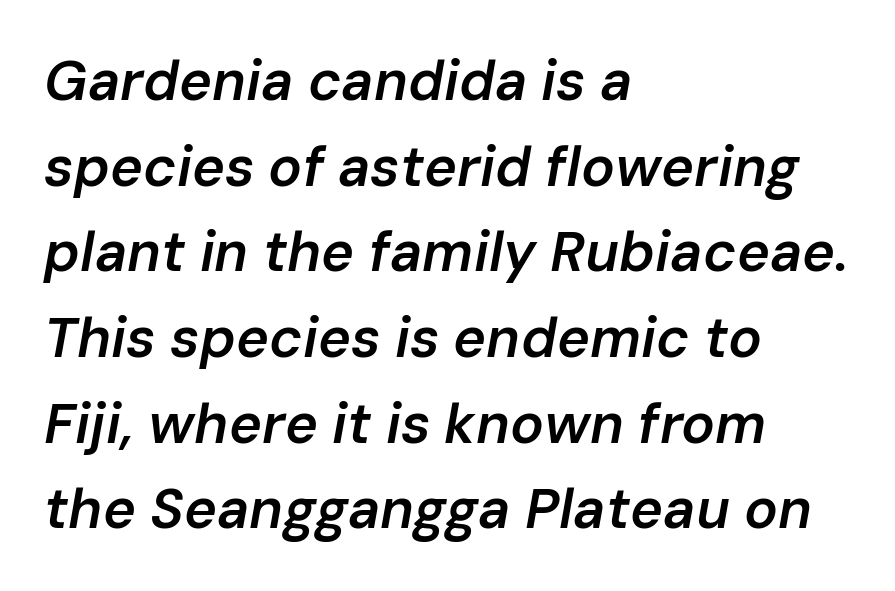
The image shows 56 px semibold type, italic (leaning right); set left-aligned, normal line spacing (1.53x), normal letter spacing, not underlined; low stroke contrast and a medium x-height.
